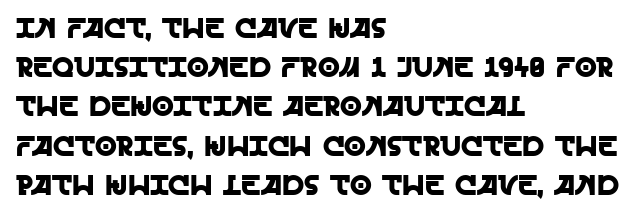
{"serif": "no", "italic": "no", "width": "normal", "x_height": "large", "monospaced": "no", "underline": "no", "align": "left", "line_spacing": "normal", "line_spacing_ratio": 1.4, "letter_spacing": "normal", "letter_spacing_em": 0.0, "glyph_px": 28}
